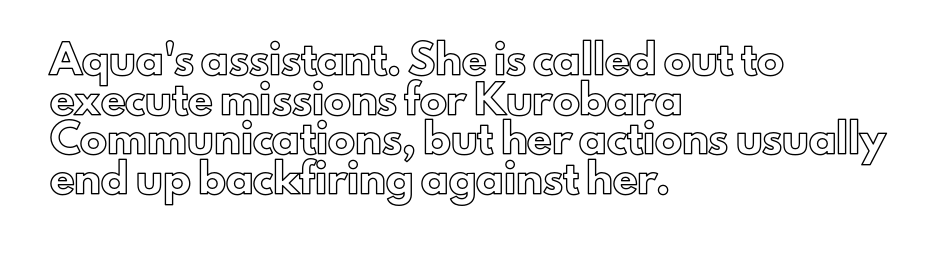
{"italic": "no", "underline": "no", "align": "left", "line_spacing": "normal", "line_spacing_ratio": 1.47, "letter_spacing": "normal", "letter_spacing_em": 0.0, "glyph_px": 27}
